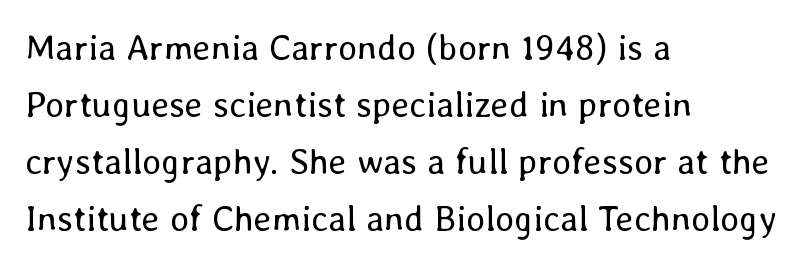
The image shows 36 px regular-weight type, upright; set left-aligned, normal line spacing (1.58x), normal letter spacing, not underlined; low stroke contrast and a medium x-height.
